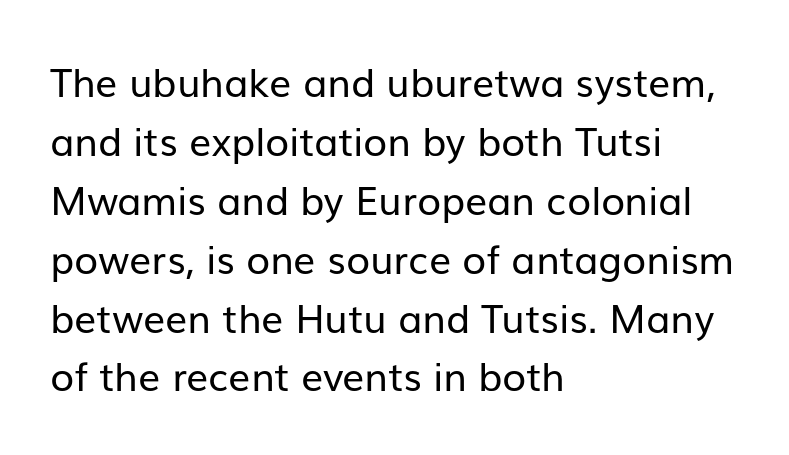
Q: Is the text bold? A: No.
Q: Is the text italic (slanted)? A: No, it is upright.
Q: Is the typeface a serif or a sans-serif typeface? A: Sans-serif.
Q: Is the text underlined? A: No.
Q: How is the paragraph aligned? A: Left-aligned.
Q: Is the spacing between letters normal or unusually wide? A: Normal.
Q: Is the spacing between lines tight, normal or loose? A: Normal.
Q: Width (condensed, normal, or wide)? A: Normal.
Q: Stroke contrast? A: Low.
Q: x-height? A: Medium.
Q: Monospaced? A: No.
